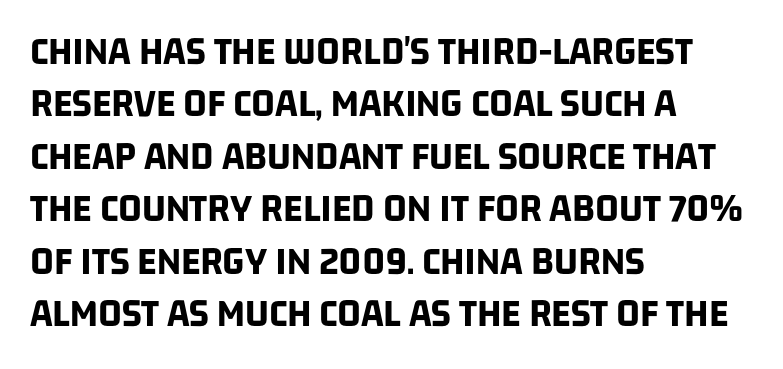
The image shows 41 px bold, condensed sans-serif type; set left-aligned, normal line spacing (1.28x), normal letter spacing, not underlined; low stroke contrast and a large x-height.
